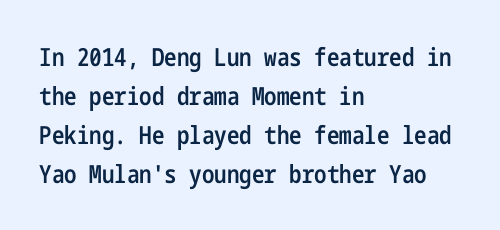
Nope, not italic — everything's standing straight. Semibold letterforms, between regular and bold. A typesetter would call this leading conventional body-copy spacing. Any mark beneath the type? The region is blank. The rendering anchors every line to the left-hand side. Letter spacing: default.
